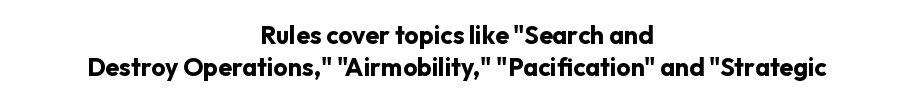
{"italic": "no", "bold": "yes", "underline": "no", "align": "center", "line_spacing": "normal", "line_spacing_ratio": 1.27, "letter_spacing": "normal", "letter_spacing_em": 0.0, "glyph_px": 25}
